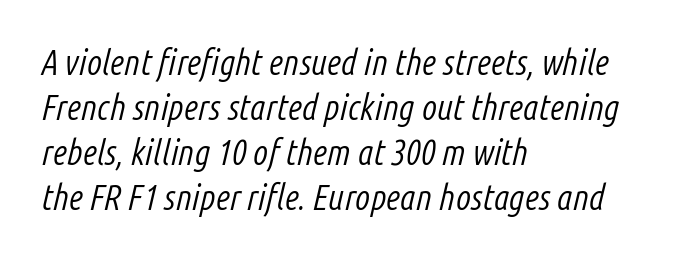
Quick note: underline off. Characters are canted at an angle relative to the baseline's perpendicular. Honestly, the row spacing looks completely unremarkable. These glyphs show unthickened strokes, regular width or finer. Looks like regular typesetting: each glyph gets only the width it needs.
